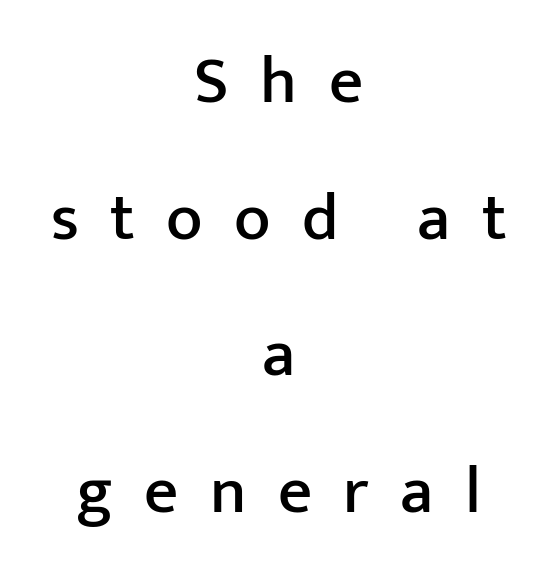
The image shows 67 px sans-serif type, upright; set centered, loose line spacing (2.04x), unusually wide letter spacing (+0.47 em), not underlined; low stroke contrast and a medium x-height.
